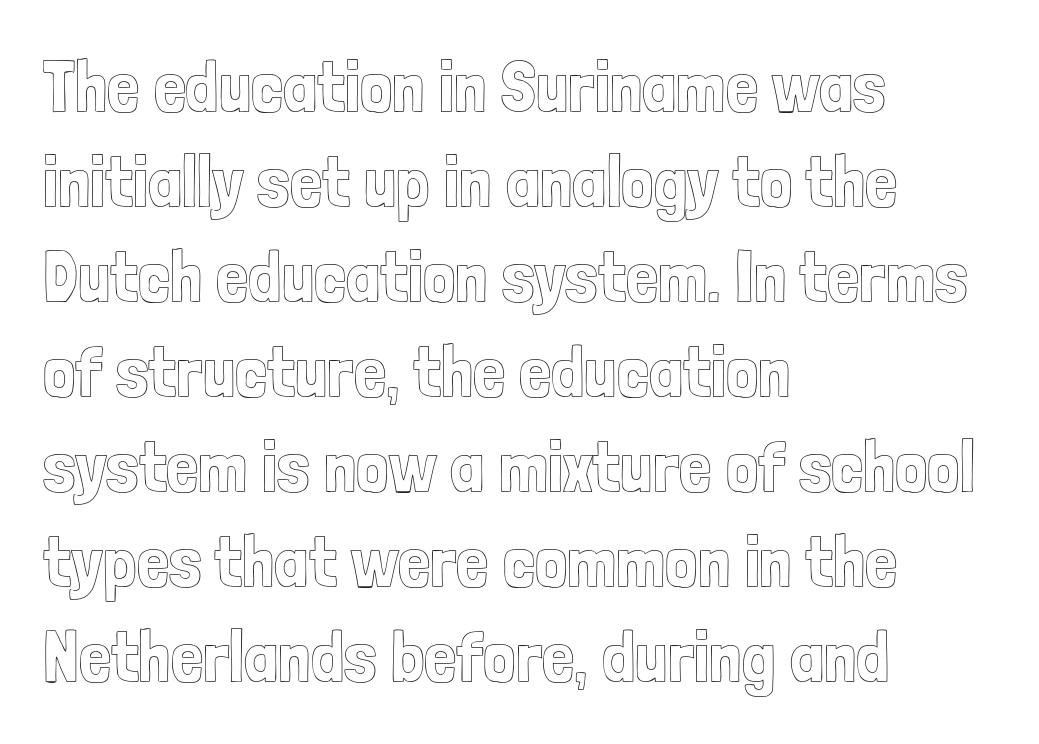
{"italic": "no", "width": "condensed", "x_height": "medium", "monospaced": "no", "underline": "no", "align": "left", "line_spacing": "normal", "line_spacing_ratio": 1.32, "letter_spacing": "normal", "letter_spacing_em": 0.0, "glyph_px": 72}
